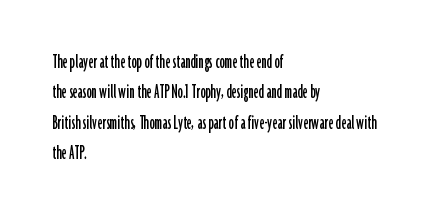
Q: Is the text italic (slanted)? A: No, it is upright.
Q: Is the text underlined? A: No.
Q: How is the paragraph aligned? A: Left-aligned.
Q: Is the spacing between letters normal or unusually wide? A: Normal.
Q: Is the spacing between lines tight, normal or loose? A: Normal.
